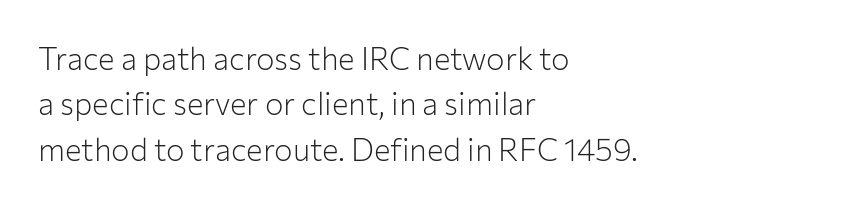
Q: Is the text bold? A: No.
Q: Is the text italic (slanted)? A: No, it is upright.
Q: Is the typeface a serif or a sans-serif typeface? A: Sans-serif.
Q: Is the text underlined? A: No.
Q: How is the paragraph aligned? A: Left-aligned.
Q: Is the spacing between letters normal or unusually wide? A: Normal.
Q: Is the spacing between lines tight, normal or loose? A: Normal.
Q: Width (condensed, normal, or wide)? A: Normal.
Q: Stroke contrast? A: Low.
Q: x-height? A: Medium.
Q: Monospaced? A: No.
